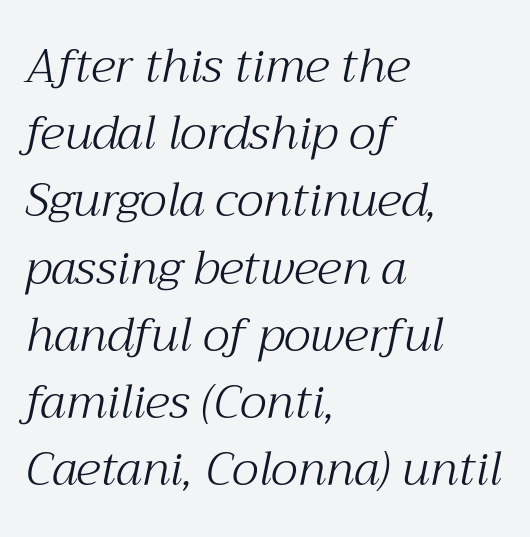
{"serif": "yes", "italic": "yes", "lean": "right", "slant_degrees": 12, "bold": "no", "weight": "light", "width": "normal", "stroke_contrast": "medium", "x_height": "medium", "monospaced": "no", "underline": "no", "align": "left", "line_spacing": "normal", "line_spacing_ratio": 1.43, "letter_spacing": "normal", "letter_spacing_em": 0.0, "glyph_px": 47}
